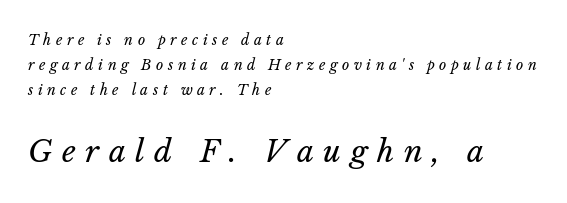
These lines are set flush left with a ragged right edge. These lines were composed using italics. Each word looks stretched out because of the extra space between its letters. Descender tails drop into unmarked territory. Varying glyph widths throughout — classic text-font behaviour.
